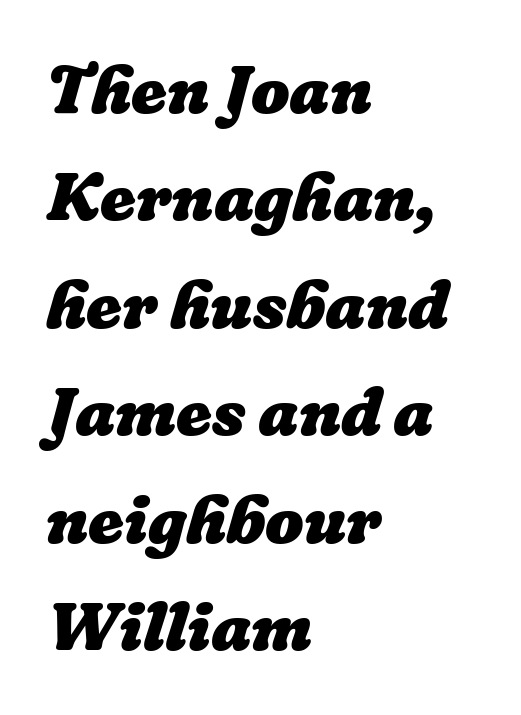
Set as a true bold cut, around the 700 mark. The rows are spaced the way most documents space them. The letterforms sit shoulder to shoulder at normal distance. Spacing verdict: proportional, widths tailored to each character.
